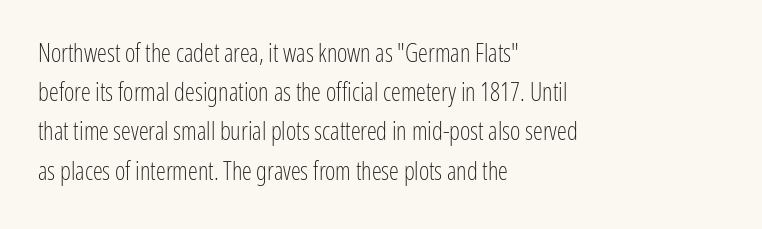
Is this a heavy cut? Hardly; it is regular or lighter. In CSS terms this would be text-align: left. Words appear dense and cohesive because spacing is normal. The gap between lines stays unmarked. Reading down the column, the eye jumps a familiar distance to each next line. This is roman type, the default non-slanted kind.
